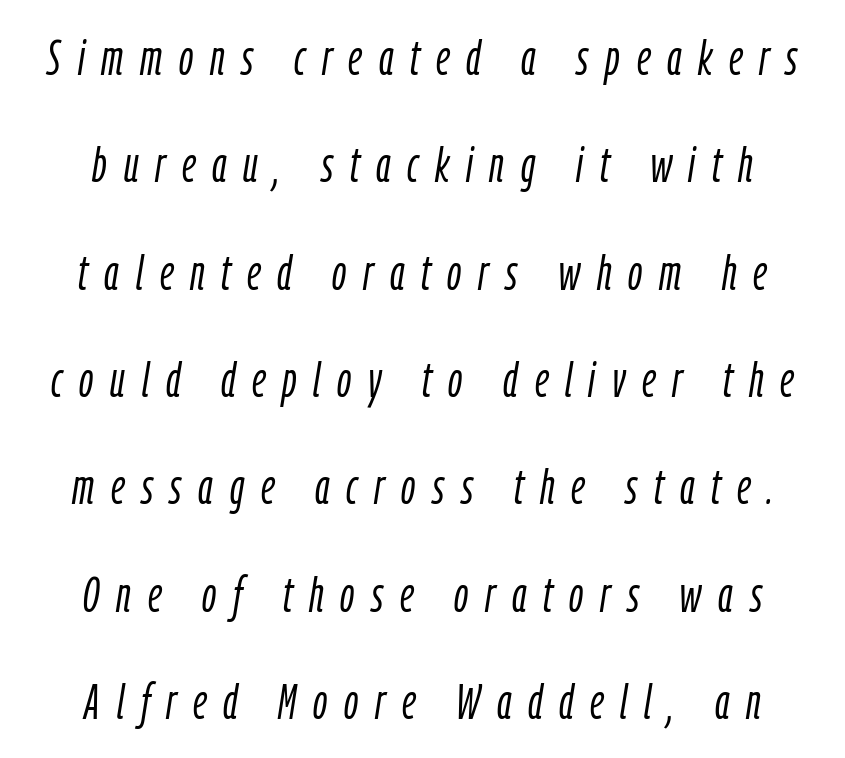
Q: Is the text bold? A: No.
Q: Is the text italic (slanted)? A: Yes, it leans right by about 9 degrees.
Q: Is the text underlined? A: No.
Q: Is the spacing between letters normal or unusually wide? A: Unusually wide.
Q: Is the spacing between lines tight, normal or loose? A: Loose.
Q: Width (condensed, normal, or wide)? A: Condensed.
Q: Stroke contrast? A: Low.
Q: x-height? A: Medium.
Q: Monospaced? A: No.
